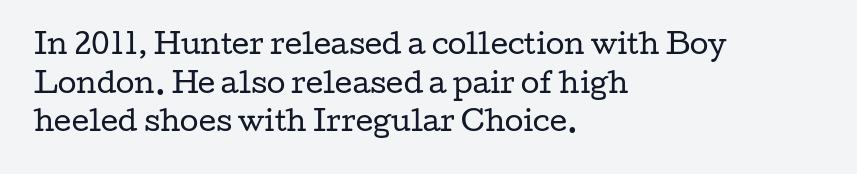
Stroke thickness stays within the range of a standard reading face or lighter. Notice how descenders clear the ascenders below comfortably — that's standard leading. There is no visible air inserted between adjacent glyphs. Casual observation: everything's shoved over to the left. The specimen omits any rule beneath the text block's lines. The letters stand straight up with perfectly vertical stems.
